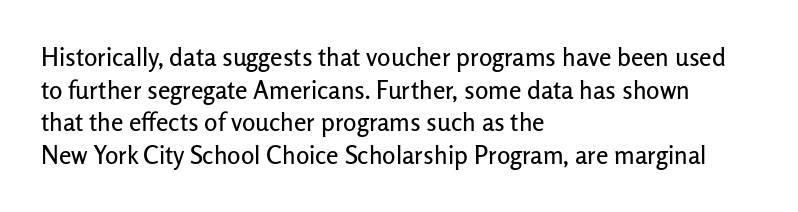
Q: Is the text italic (slanted)? A: No, it is upright.
Q: Is the text underlined? A: No.
Q: How is the paragraph aligned? A: Left-aligned.
Q: Is the spacing between letters normal or unusually wide? A: Normal.
Q: Is the spacing between lines tight, normal or loose? A: Normal.
